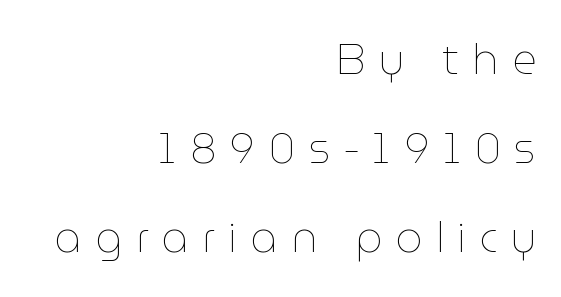
{"italic": "no", "bold": "no", "weight": "thin", "width": "normal", "stroke_contrast": "low", "x_height": "medium", "monospaced": "no", "underline": "no", "align": "right", "line_spacing": "loose", "line_spacing_ratio": 2.12, "letter_spacing": "wide", "letter_spacing_em": 0.32, "glyph_px": 42}
